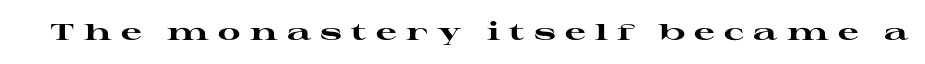
Q: Is the text bold? A: Yes.
Q: Is the text italic (slanted)? A: No, it is upright.
Q: Is the text underlined? A: No.
Q: Is the spacing between letters normal or unusually wide? A: Unusually wide.
